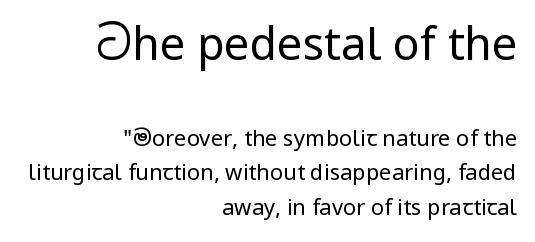
Q: Is the text bold? A: No.
Q: Is the text italic (slanted)? A: No, it is upright.
Q: Is the typeface a serif or a sans-serif typeface? A: Sans-serif.
Q: Is the text underlined? A: No.
Q: How is the paragraph aligned? A: Right-aligned.
Q: Is the spacing between letters normal or unusually wide? A: Normal.
Q: Is the spacing between lines tight, normal or loose? A: Normal.
Q: Which block of text is set in a larger size, the first (top) or the second (bottom)? A: The first (top) one.
Q: Width (condensed, normal, or wide)? A: Normal.
Q: Stroke contrast? A: Low.
Q: x-height? A: Medium.
Q: Monospaced? A: No.
